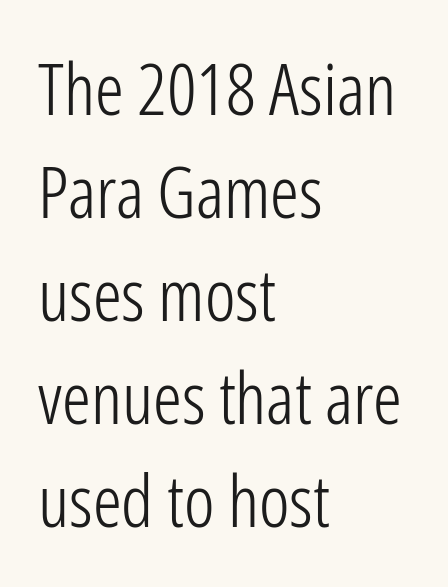
Q: Is the text bold? A: No.
Q: Is the text italic (slanted)? A: No, it is upright.
Q: Is the typeface a serif or a sans-serif typeface? A: Sans-serif.
Q: Is the text underlined? A: No.
Q: How is the paragraph aligned? A: Left-aligned.
Q: Is the spacing between letters normal or unusually wide? A: Normal.
Q: Is the spacing between lines tight, normal or loose? A: Normal.
Q: Width (condensed, normal, or wide)? A: Condensed.
Q: Stroke contrast? A: Low.
Q: x-height? A: Medium.
Q: Monospaced? A: No.
